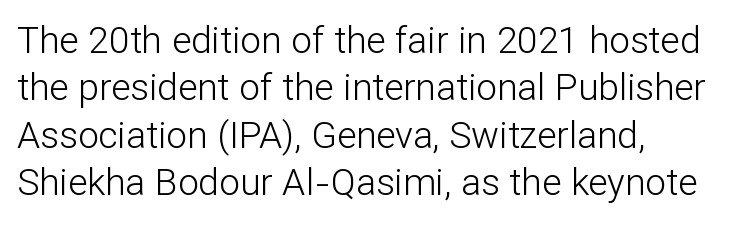
{"serif": "no", "italic": "no", "bold": "no", "weight": "light", "width": "normal", "stroke_contrast": "low", "x_height": "medium", "monospaced": "no", "underline": "no", "line_spacing": "normal", "line_spacing_ratio": 1.28, "letter_spacing": "normal", "letter_spacing_em": 0.0, "glyph_px": 37}
